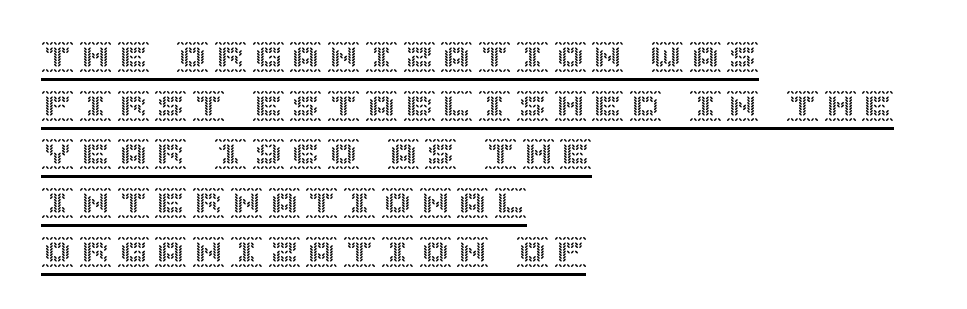
{"italic": "no", "width": "normal", "x_height": "large", "underline": "yes", "align": "left", "line_spacing": "normal", "line_spacing_ratio": 1.52, "glyph_px": 32}
